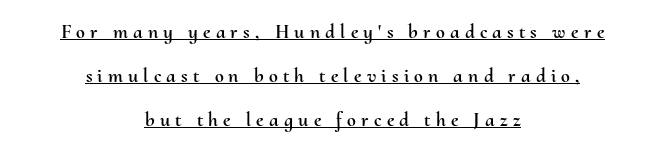
Q: Is the text italic (slanted)? A: No, it is upright.
Q: Is the text underlined? A: Yes.
Q: How is the paragraph aligned? A: Centered.
Q: Is the spacing between letters normal or unusually wide? A: Unusually wide.
Q: Is the spacing between lines tight, normal or loose? A: Loose.
